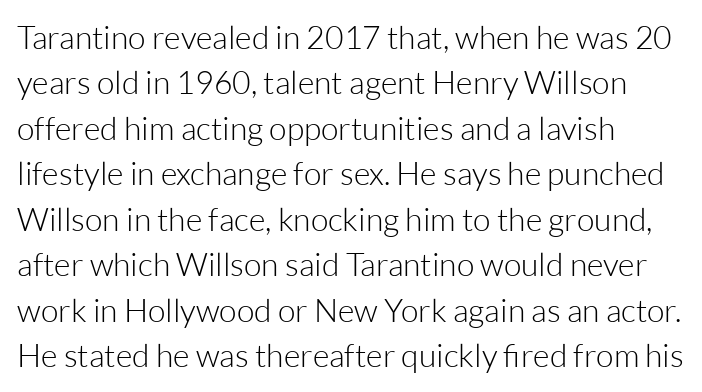
{"serif": "no", "italic": "no", "bold": "no", "weight": "light", "width": "normal", "stroke_contrast": "low", "x_height": "medium", "monospaced": "no", "underline": "no", "align": "left", "line_spacing": "normal", "line_spacing_ratio": 1.42, "letter_spacing": "normal", "letter_spacing_em": 0.0, "glyph_px": 32}
